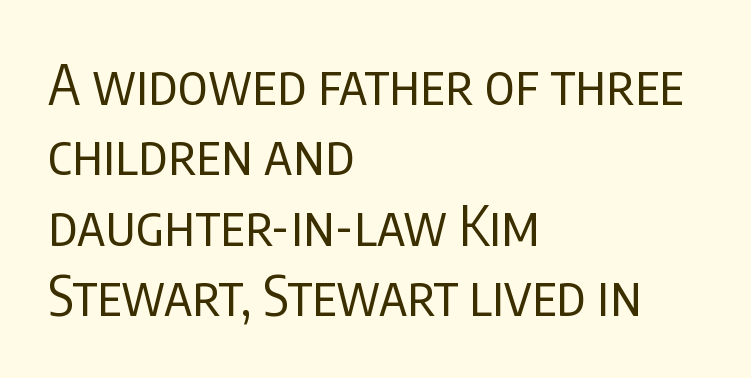
Q: Is the text bold? A: No.
Q: Is the text italic (slanted)? A: No, it is upright.
Q: Is the typeface a serif or a sans-serif typeface? A: Sans-serif.
Q: Is the text underlined? A: No.
Q: How is the paragraph aligned? A: Left-aligned.
Q: Is the spacing between letters normal or unusually wide? A: Normal.
Q: Is the spacing between lines tight, normal or loose? A: Normal.
Q: Width (condensed, normal, or wide)? A: Condensed.
Q: Stroke contrast? A: Low.
Q: x-height? A: Large.
Q: Monospaced? A: No.
